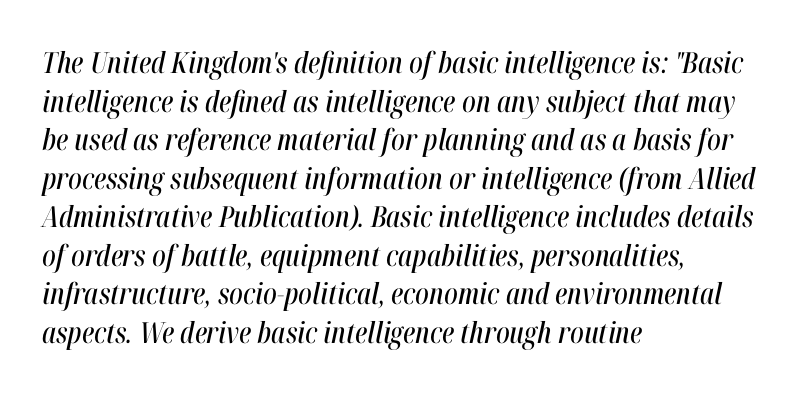
The image shows 29 px condensed type, italic (leaning right); set left-aligned, normal line spacing (1.33x), normal letter spacing, not underlined; high stroke contrast and a medium x-height.
